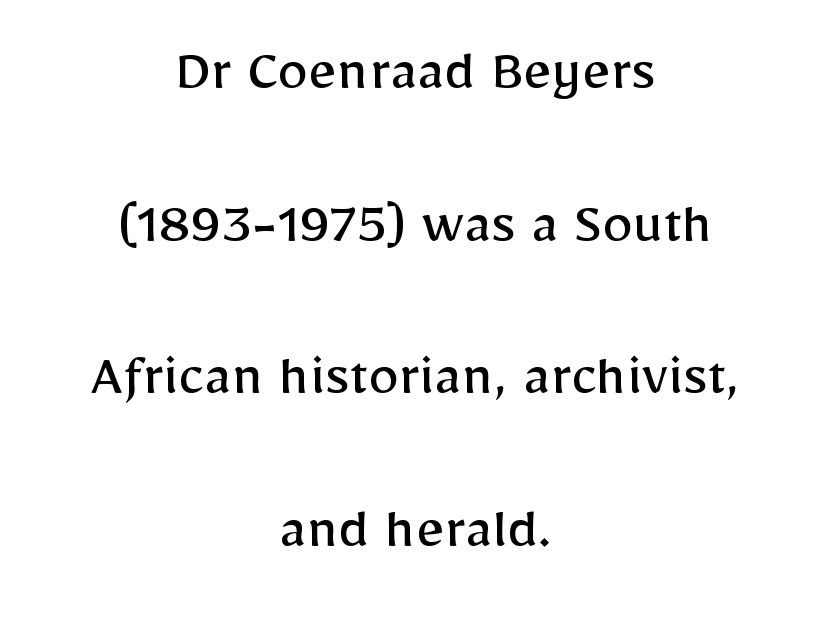
The image shows 62 px regular-weight sans-serif type, upright; set centered, loose line spacing (2.46x), normal letter spacing, not underlined; low stroke contrast and a medium x-height.
